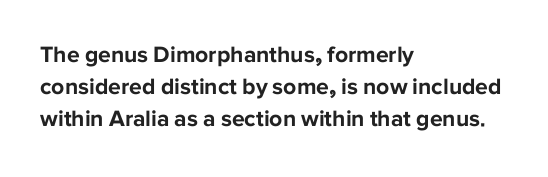
The image shows 23 px bold type, upright; set left-aligned, normal line spacing (1.4x), normal letter spacing, not underlined.
